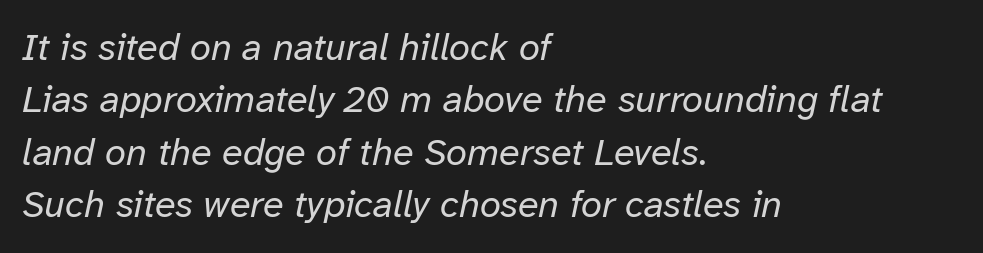
Q: Is the text bold? A: No.
Q: Is the text italic (slanted)? A: Yes, it leans right by about 12 degrees.
Q: Is the text underlined? A: No.
Q: How is the paragraph aligned? A: Left-aligned.
Q: Is the spacing between letters normal or unusually wide? A: Normal.
Q: Is the spacing between lines tight, normal or loose? A: Normal.
Q: Width (condensed, normal, or wide)? A: Normal.
Q: Stroke contrast? A: Low.
Q: x-height? A: Medium.
Q: Monospaced? A: No.
